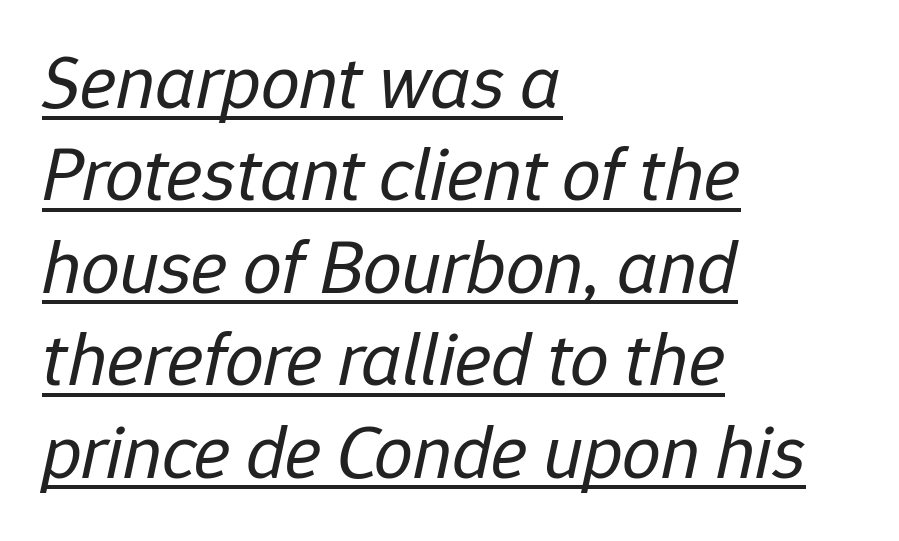
The image shows 77 px regular-weight type, italic (leaning right); set left-aligned, line spacing 1.2x, normal letter spacing, underlined; low stroke contrast and a medium x-height.
